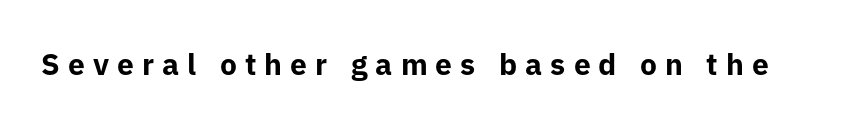
Grotesque or geometric, the face here clearly has no serifs. Between one letter and the next there's a generous, obvious gap. The face used here is proportionally spaced, like ordinary book or web type. The lettering stays uniformly vertical, giving the passage a roman look.
